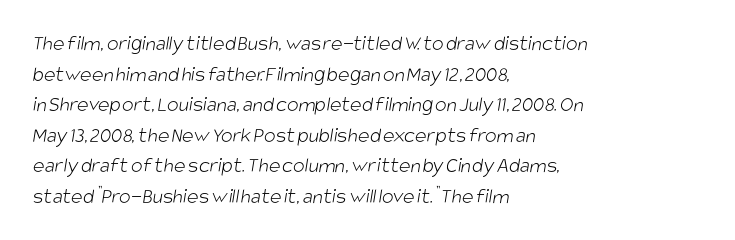
Q: Is the text bold? A: No.
Q: Is the text underlined? A: No.
Q: How is the paragraph aligned? A: Left-aligned.
Q: Is the spacing between letters normal or unusually wide? A: Normal.
Q: Is the spacing between lines tight, normal or loose? A: Normal.
